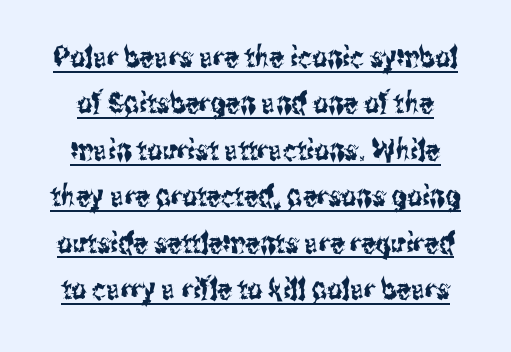
Compared with typical body copy, the letter spacing here is the same. Regarding serifs, this sample does without them. The face used here is proportionally spaced, like ordinary book or web type. Successive baselines arrive at the customary interval. It's the straight-up-and-down kind of type. The rendered words wear a rule along their underside.
